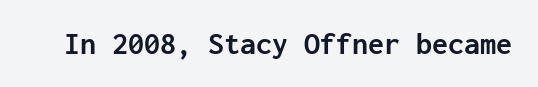
{"serif": "no", "italic": "no", "bold": "yes", "weight": "semibold", "width": "normal", "stroke_contrast": "low", "x_height": "medium", "monospaced": "yes", "underline": "no", "letter_spacing": "normal", "letter_spacing_em": 0.0, "glyph_px": 32}
